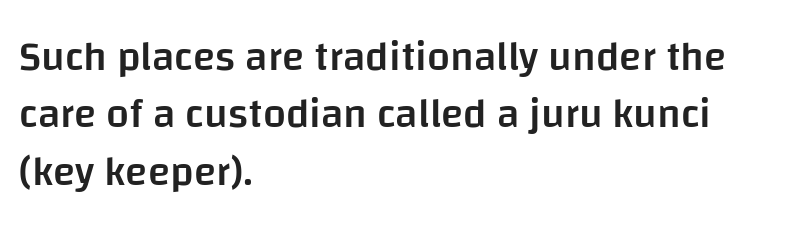
Q: Is the text bold? A: Semi-bold.
Q: Is the text italic (slanted)? A: No, it is upright.
Q: Is the typeface a serif or a sans-serif typeface? A: Sans-serif.
Q: Is the text underlined? A: No.
Q: How is the paragraph aligned? A: Left-aligned.
Q: Is the spacing between letters normal or unusually wide? A: Normal.
Q: Is the spacing between lines tight, normal or loose? A: Normal.
Q: Width (condensed, normal, or wide)? A: Normal.
Q: Stroke contrast? A: Low.
Q: x-height? A: Large.
Q: Monospaced? A: No.
